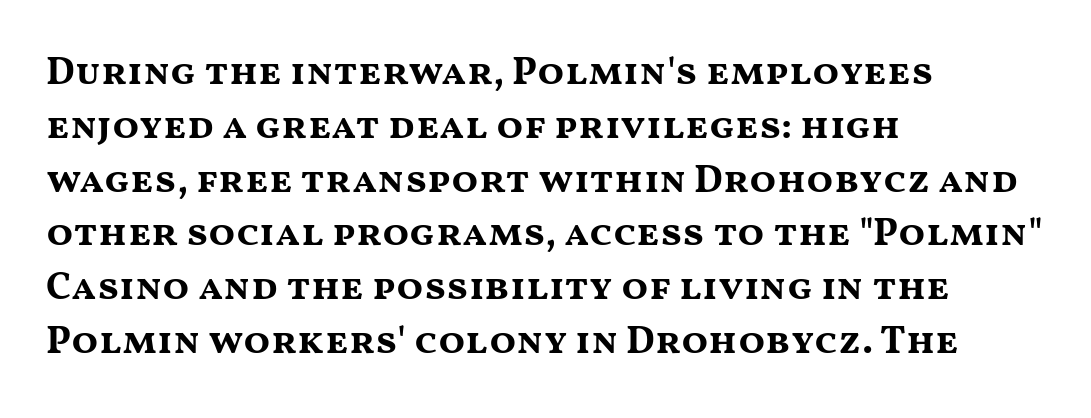
{"serif": "no", "italic": "no", "bold": "yes", "weight": "bold", "width": "wide", "stroke_contrast": "medium", "x_height": "medium", "monospaced": "no", "underline": "no", "align": "left", "line_spacing": "normal", "line_spacing_ratio": 1.38, "letter_spacing": "normal", "letter_spacing_em": 0.0, "glyph_px": 39}
